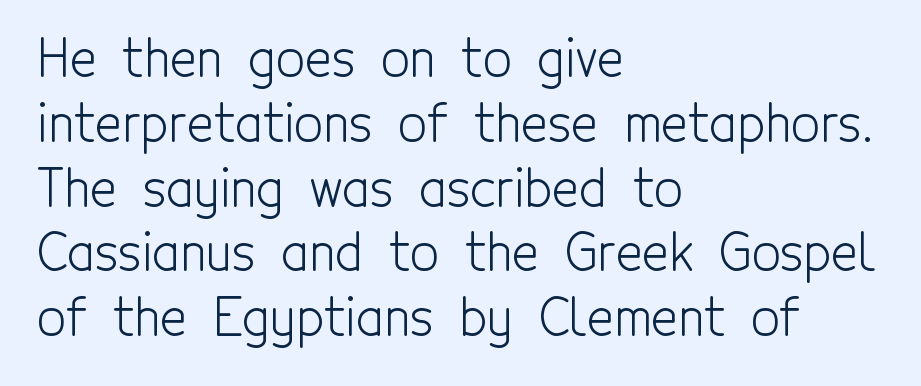
Notice how the stems are strictly vertical — no italics here. No feet cap the strokes, marking this as sans-serif type. The zone under the glyphs is completely vacant. Alignment: flush left. If you measured baseline to baseline, you'd find a middling distance. The letterforms sit at book weight or below.
